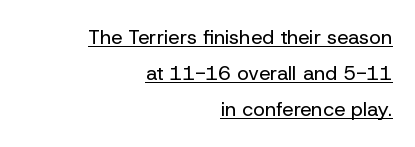
{"italic": "no", "bold": "no", "underline": "yes", "align": "right", "line_spacing_ratio": 1.81, "letter_spacing": "normal", "letter_spacing_em": 0.0, "glyph_px": 20}
